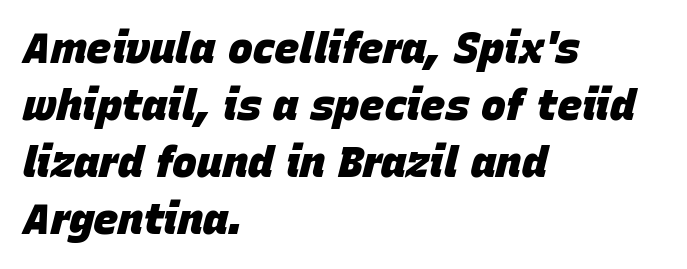
The image shows 42 px heavy type, italic (leaning right); set left-aligned, normal line spacing (1.36x), normal letter spacing, not underlined; low stroke contrast and a large x-height.
